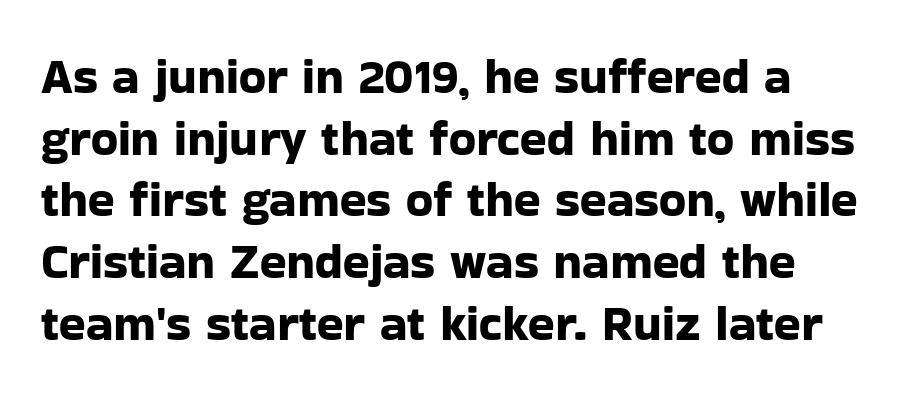
Q: Is the text italic (slanted)? A: No, it is upright.
Q: Is the typeface a serif or a sans-serif typeface? A: Sans-serif.
Q: Is the text underlined? A: No.
Q: How is the paragraph aligned? A: Left-aligned.
Q: Is the spacing between letters normal or unusually wide? A: Normal.
Q: Is the spacing between lines tight, normal or loose? A: Normal.
Q: Width (condensed, normal, or wide)? A: Normal.
Q: Stroke contrast? A: Low.
Q: x-height? A: Medium.
Q: Monospaced? A: No.
